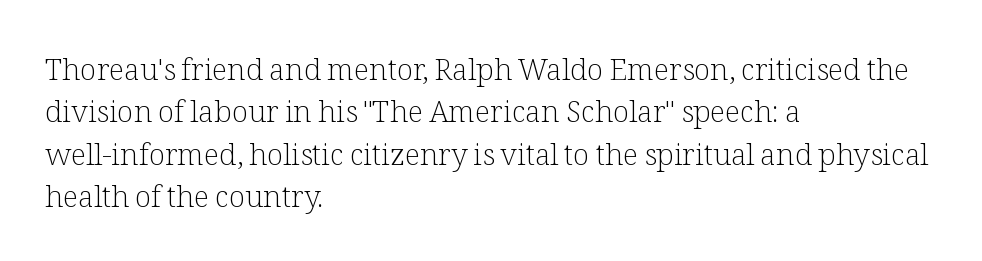
Vertically, the passage feels balanced, rows spaced as you'd expect. The typesetting does not lean heavy: it is not bold. The typeface chosen for these lines features serifs. Observe the ordinary spacing: letters are neighbours, not strangers. Is this a fixed-width face? No — the glyphs have proportional, varying widths. The lines in this sample share a left origin and differ only in where they stop.
